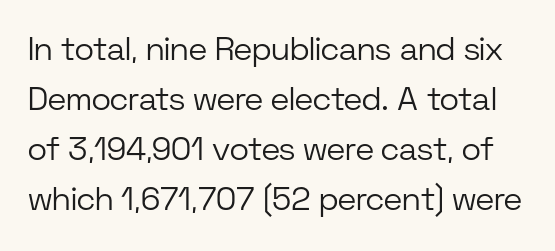
Q: Is the text bold? A: No.
Q: Is the text italic (slanted)? A: No, it is upright.
Q: Is the typeface a serif or a sans-serif typeface? A: Sans-serif.
Q: Is the text underlined? A: No.
Q: Is the spacing between letters normal or unusually wide? A: Normal.
Q: Is the spacing between lines tight, normal or loose? A: Normal.
Q: Width (condensed, normal, or wide)? A: Normal.
Q: Stroke contrast? A: Low.
Q: x-height? A: Medium.
Q: Monospaced? A: No.
